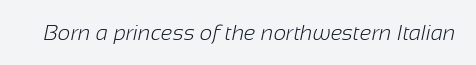
The image shows 22 px text type; set normal letter spacing, not underlined.
